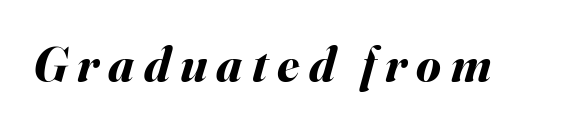
{"italic": "yes", "lean": "right", "slant_degrees": 16, "bold": "yes", "weight": "bold", "width": "normal", "stroke_contrast": "medium", "x_height": "small", "monospaced": "no", "underline": "no", "glyph_px": 50}
